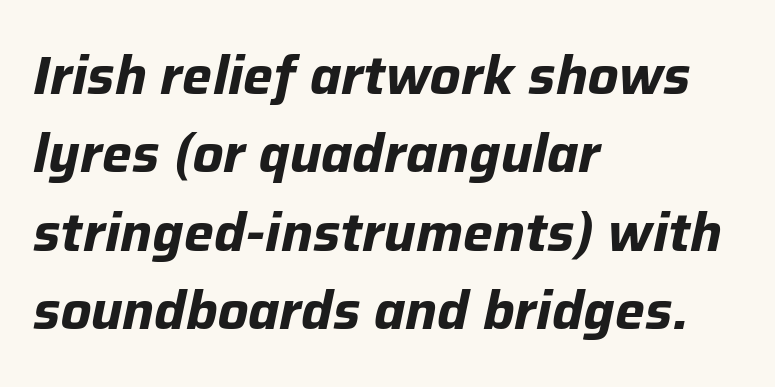
Does the leading feel generous? No, just average. The rendering uses natural spacing where letterforms have individual widths. When letters slant like this, we call the style italic. Type without underlining. The lines in this sample share a left origin and differ only in where they stop. Observe the ordinary spacing: letters are neighbours, not strangers.
